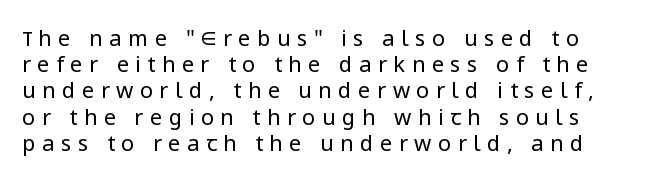
The words here are not underlined. Between one letter and the next there's a generous, obvious gap. Vertical strokes here are truly vertical. The font is comparable to plain body text, perhaps lighter.
